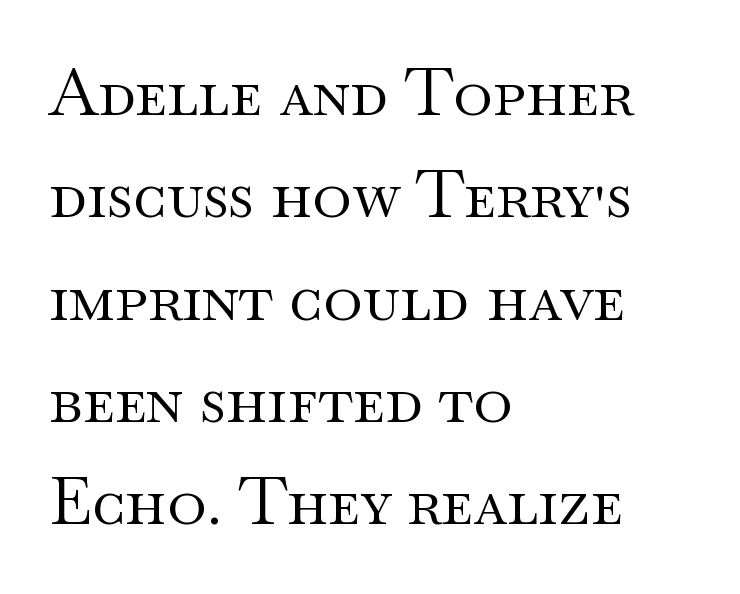
The image shows 66 px regular-weight, wide serif type, upright; set left-aligned, normal line spacing (1.55x), normal letter spacing, not underlined; medium stroke contrast and a small x-height.
